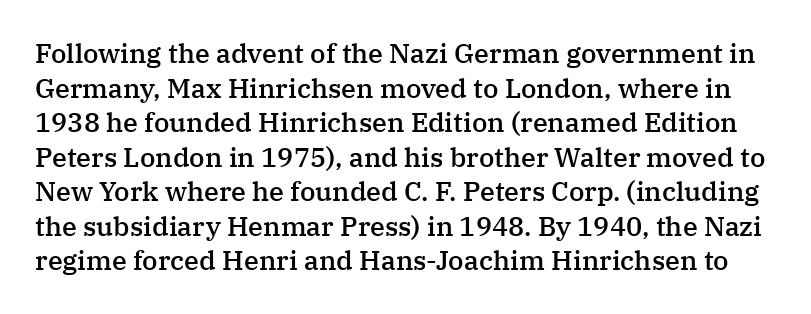
The image shows 27 px text type, upright; set normal line spacing (1.28x), normal letter spacing, not underlined.
